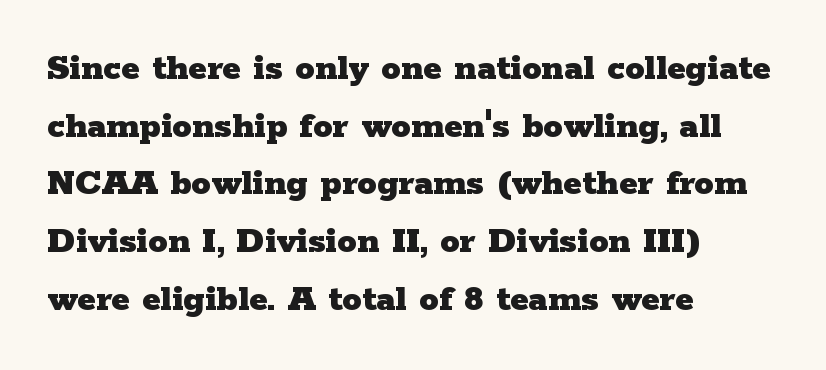
{"serif": "yes", "italic": "no", "bold": "yes", "weight": "heavy", "width": "wide", "stroke_contrast": "low", "x_height": "medium", "monospaced": "no", "underline": "no", "align": "left", "line_spacing": "normal", "line_spacing_ratio": 1.48, "letter_spacing": "normal", "letter_spacing_em": 0.0, "glyph_px": 39}
